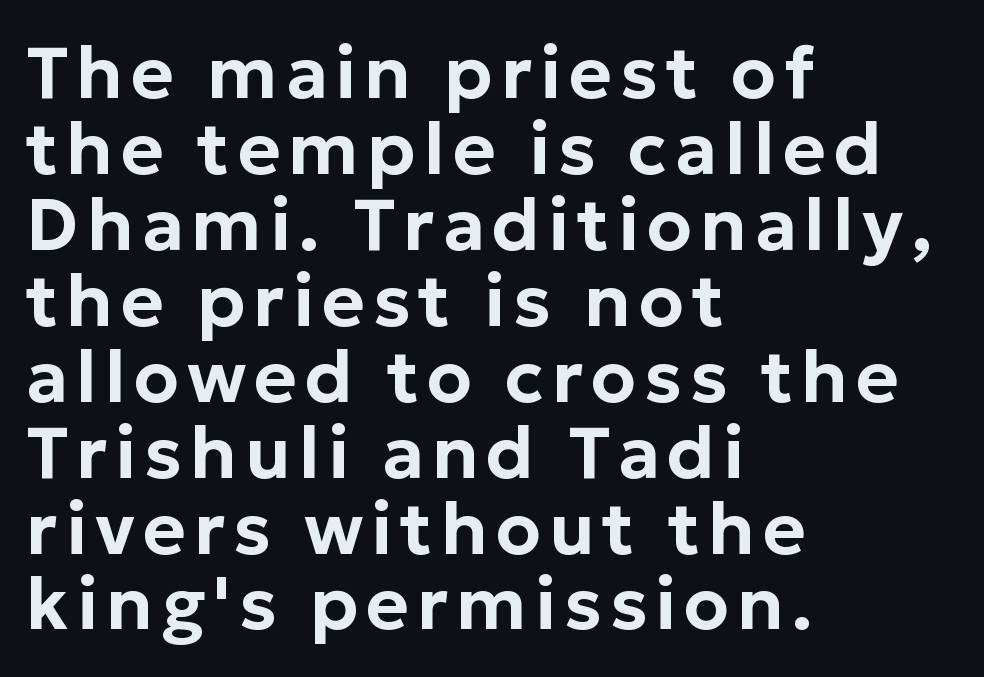
The image shows 73 px sans-serif type, upright; set left-aligned, tight line spacing (1.04x), not underlined; low stroke contrast and a medium x-height.
